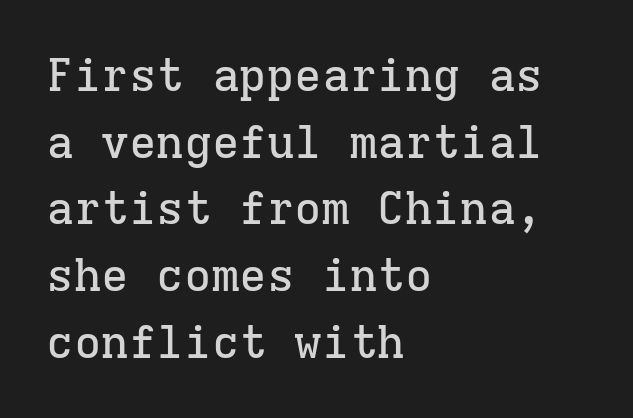
Q: Is the text italic (slanted)? A: No, it is upright.
Q: Is the typeface a serif or a sans-serif typeface? A: Serif.
Q: Is the text underlined? A: No.
Q: How is the paragraph aligned? A: Left-aligned.
Q: Is the spacing between letters normal or unusually wide? A: Normal.
Q: Is the spacing between lines tight, normal or loose? A: Normal.
Q: Width (condensed, normal, or wide)? A: Normal.
Q: Stroke contrast? A: Low.
Q: x-height? A: Medium.
Q: Monospaced? A: Yes.
